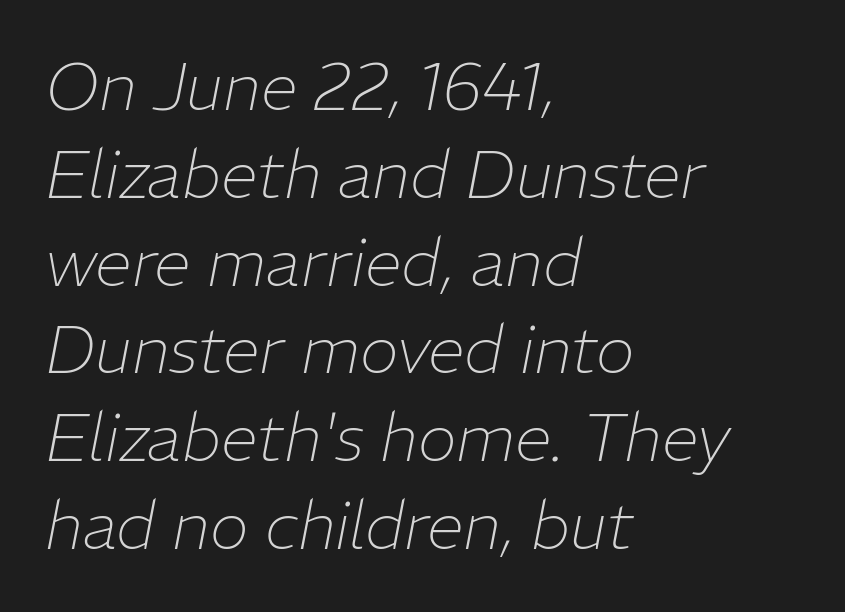
{"italic": "yes", "lean": "right", "slant_degrees": 11, "bold": "no", "weight": "thin", "width": "normal", "stroke_contrast": "low", "x_height": "medium", "monospaced": "no", "underline": "no", "align": "left", "line_spacing": "normal", "line_spacing_ratio": 1.33, "letter_spacing": "normal", "letter_spacing_em": 0.0, "glyph_px": 66}
